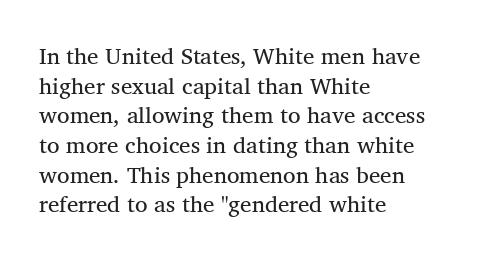
{"italic": "no", "bold": "no", "underline": "no", "align": "left", "line_spacing": "normal", "line_spacing_ratio": 1.29, "letter_spacing": "normal", "letter_spacing_em": 0.0, "glyph_px": 23}
